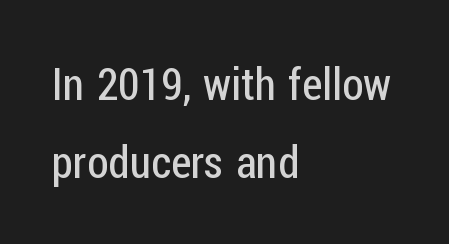
Q: Is the text bold? A: No.
Q: Is the text italic (slanted)? A: No, it is upright.
Q: Is the typeface a serif or a sans-serif typeface? A: Sans-serif.
Q: Is the text underlined? A: No.
Q: How is the paragraph aligned? A: Left-aligned.
Q: Is the spacing between letters normal or unusually wide? A: Normal.
Q: Width (condensed, normal, or wide)? A: Condensed.
Q: Stroke contrast? A: Low.
Q: x-height? A: Medium.
Q: Monospaced? A: No.
